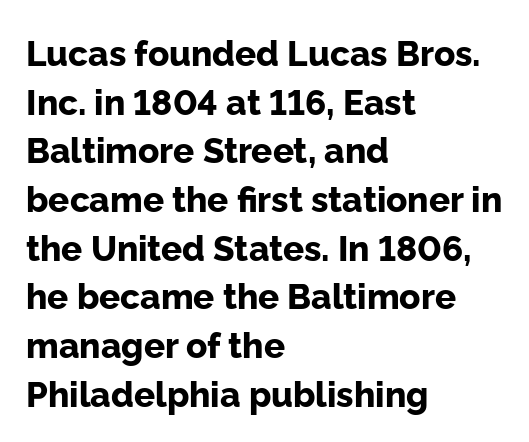
The image shows 35 px bold sans-serif type, upright; set left-aligned, normal line spacing (1.39x), normal letter spacing, not underlined; low stroke contrast and a medium x-height.
